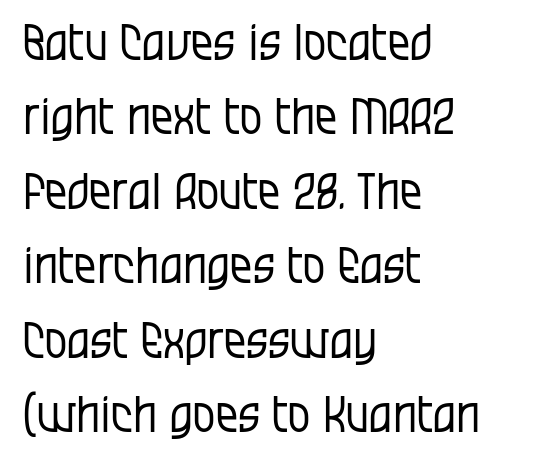
Is this a sans? Yes — the strokes have no serifs. In terms of letterspacing, this is plain default setting. Proportional: the letters do not fall into vertical columns. Just letters on the line, the space beneath them empty. Compared with typical paragraphs, the rows here are spaced about the same. Every character sits straight up, as roman type does.
